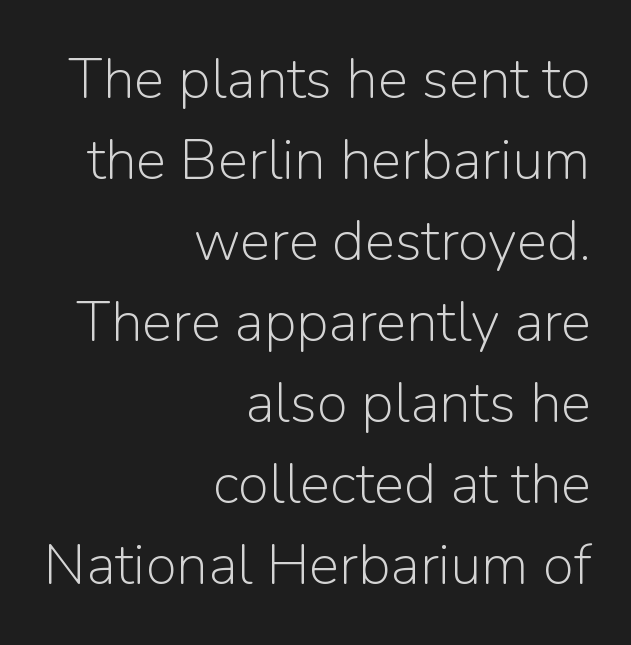
The image shows 57 px light sans-serif type, upright; set right-aligned, normal line spacing (1.42x), normal letter spacing, not underlined; low stroke contrast and a medium x-height.
